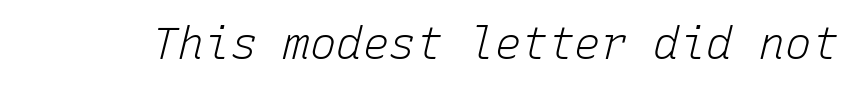
Bold? No — there's no thickening of the strokes. Designer's note — italics engaged. How are the letters spaced? Ordinarily, with no added tracking. The zone under the glyphs is completely vacant. You could count columns in this text — the font is strictly monospaced.
